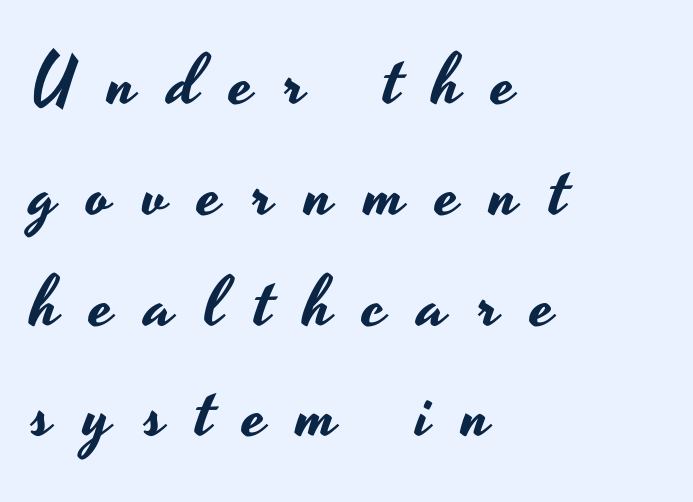
Casual observation: everything's shoved over to the left. Letter spacing: wide. Check under the words: just untouched page. These lines are rendered in a variable-pitch font.
